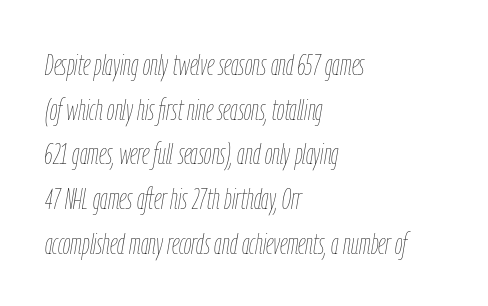
Descenders are the only things crossing below the line. The lettering tilts uniformly, giving the passage an italic look. A typesetter would call this zero additional tracking. Every row of glyphs begins at an identical x-position on the left. In terms of leading, this rendering sits right in the middle. Weight: in the light-to-regular range.
